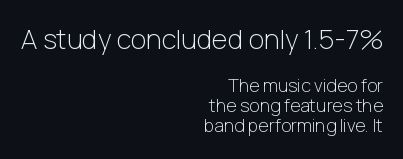
{"italic": "no", "bold": "no", "underline": "no", "align": "right", "line_spacing": "tight", "line_spacing_ratio": 1.12, "letter_spacing": "normal", "letter_spacing_em": 0.0, "larger_block": "first", "size_ratio": 1.5, "glyph_px": 27}
